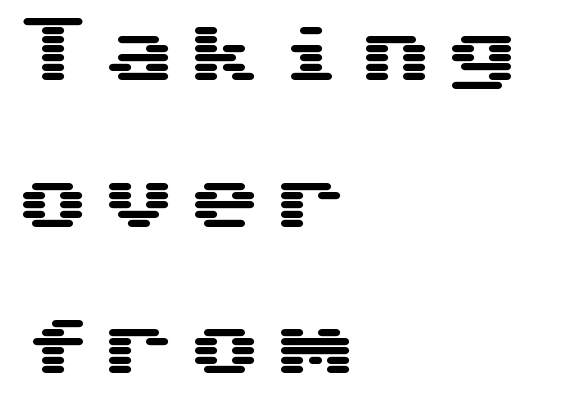
Short and long lines alike share a common starting point at left. Designer's note — italics off, roman on. Regarding serifs, this sample does without them. Regarding leading, the lines here are spaced well apart.
